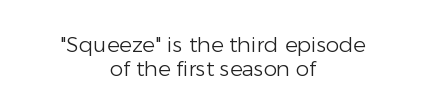
{"italic": "no", "bold": "no", "underline": "no", "align": "center", "line_spacing": "tight", "line_spacing_ratio": 1.12, "letter_spacing": "normal", "letter_spacing_em": 0.0, "glyph_px": 21}
